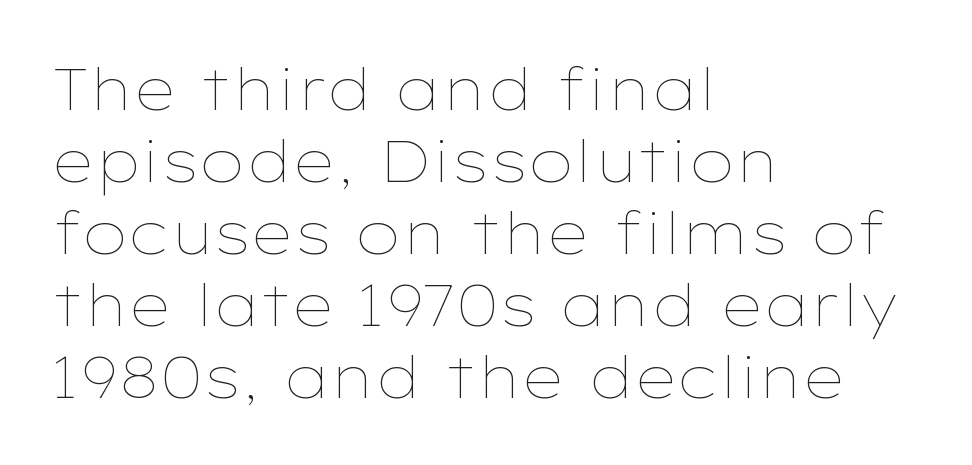
The image shows 58 px thin, wide type, upright; set left-aligned, line spacing 1.24x, normal letter spacing, not underlined; low stroke contrast and a medium x-height.
